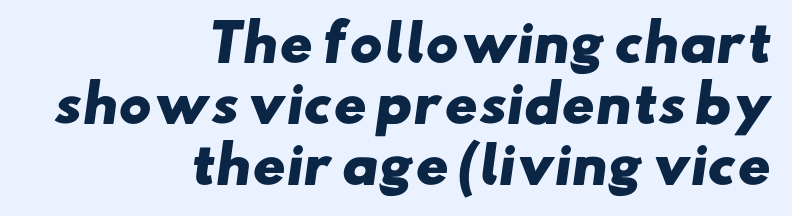
Q: Is the text bold? A: Yes.
Q: Is the typeface a serif or a sans-serif typeface? A: Sans-serif.
Q: Is the text underlined? A: No.
Q: How is the paragraph aligned? A: Right-aligned.
Q: Is the spacing between letters normal or unusually wide? A: Normal.
Q: Width (condensed, normal, or wide)? A: Wide.
Q: Stroke contrast? A: Low.
Q: x-height? A: Small.
Q: Monospaced? A: No.
